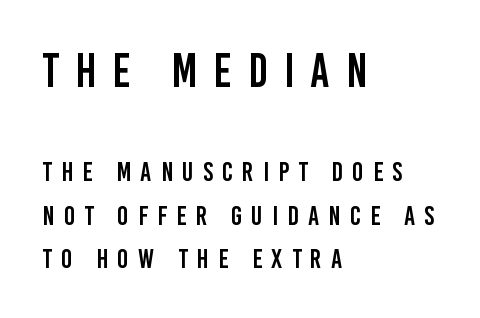
The image shows 47 px condensed sans-serif type, upright; set left-aligned, normal line spacing (1.61x), unusually wide letter spacing (+0.34 em), not underlined; the first (top) block is 1.74x larger; low stroke contrast and a large x-height.
